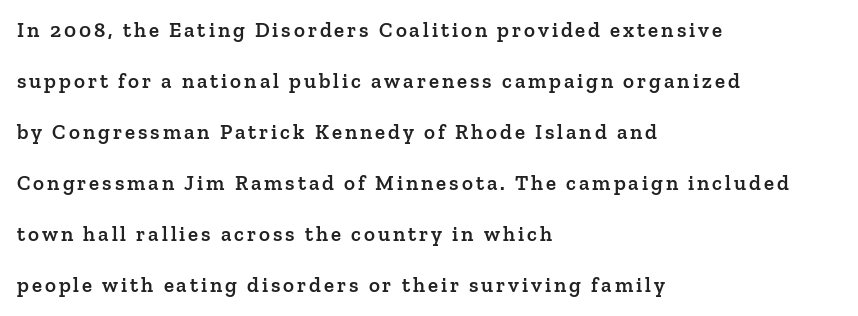
These lines stack with their left ends in a neat column. Bare-footed words on every line. Strokes here are thickened, but only to semibold level. Regarding leading, the lines here are spaced well apart.
